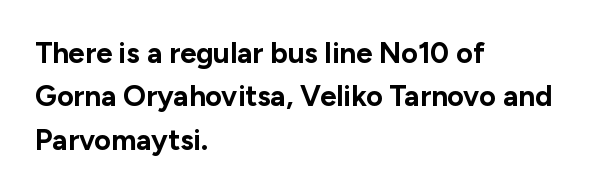
The image shows 29 px bold sans-serif type, upright; set left-aligned, normal line spacing (1.5x), normal letter spacing, not underlined; low stroke contrast and a medium x-height.
